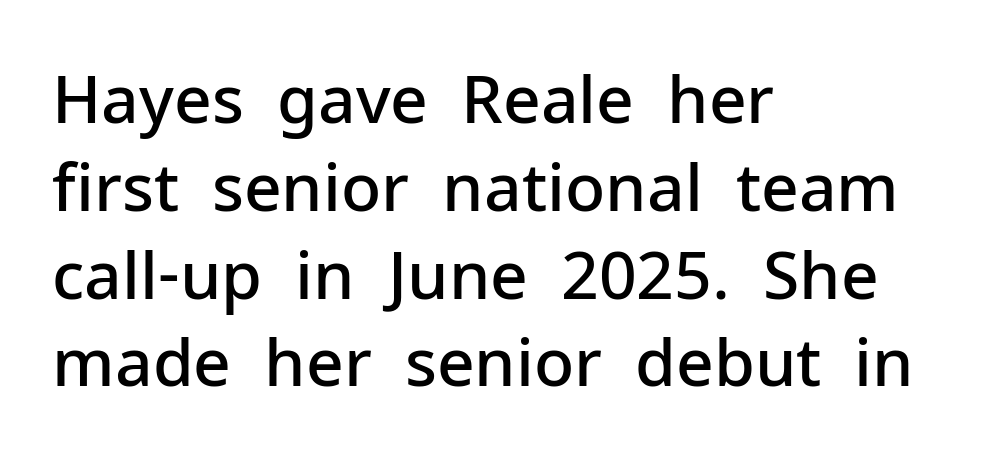
Letter spacing: default. Posture: straight, roman, zero tilt. Horizontally, the lines are justified to the leading edge only. Plain, unruled lines of type.
